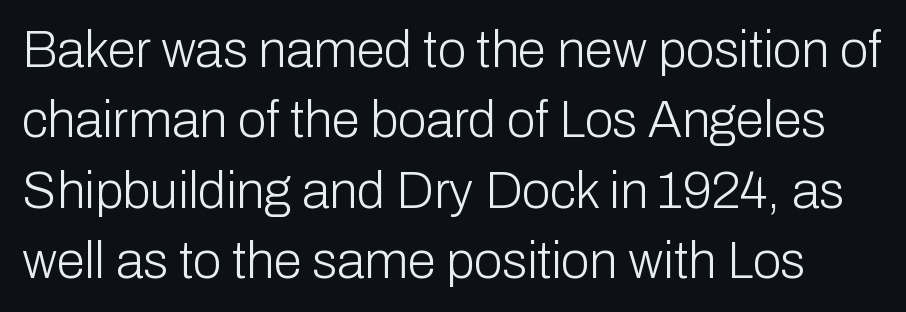
{"serif": "no", "italic": "no", "bold": "no", "weight": "light", "width": "normal", "stroke_contrast": "low", "x_height": "medium", "monospaced": "no", "underline": "no", "line_spacing": "normal", "line_spacing_ratio": 1.38, "letter_spacing": "normal", "letter_spacing_em": 0.0, "glyph_px": 51}
